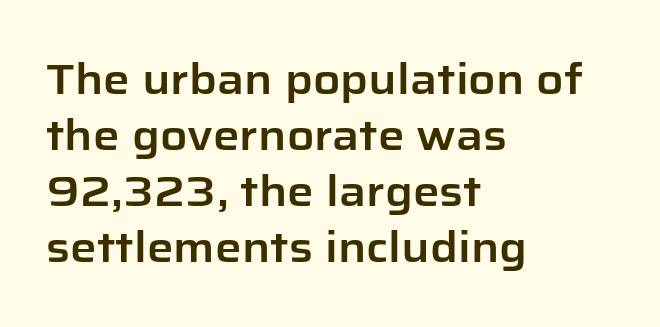
The image shows 42 px sans-serif type, upright; set left-aligned, normal line spacing (1.33x), normal letter spacing, not underlined; low stroke contrast and a medium x-height.
